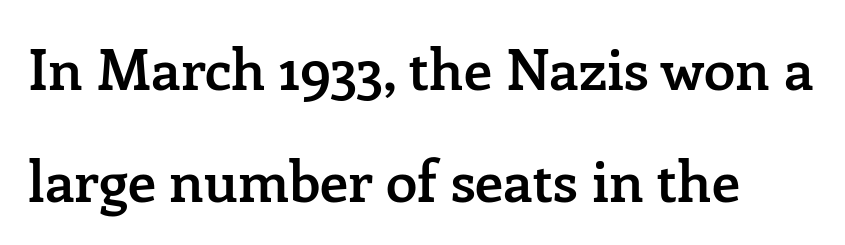
{"serif": "yes", "italic": "no", "bold": "semi", "weight": "semibold", "width": "normal", "stroke_contrast": "low", "x_height": "medium", "monospaced": "no", "underline": "no", "line_spacing": "loose", "line_spacing_ratio": 1.96, "letter_spacing": "normal", "letter_spacing_em": 0.0, "glyph_px": 57}
